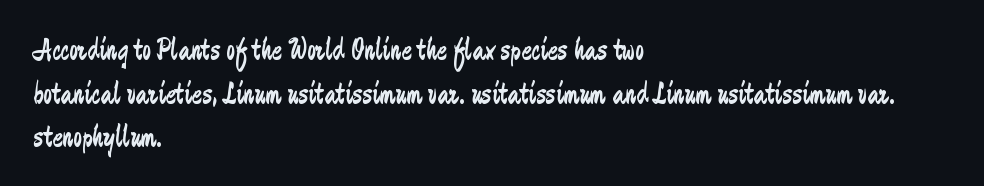
The image shows 31 px regular-weight, condensed sans-serif type; set left-aligned, normal line spacing (1.41x), normal letter spacing, not underlined; low stroke contrast and a medium x-height.
